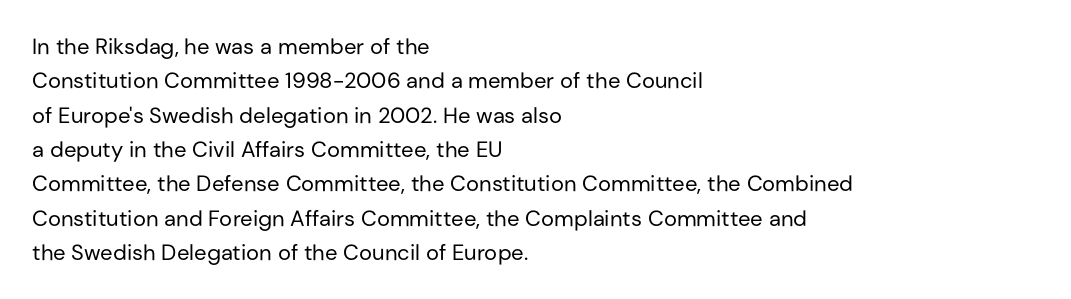
Q: Is the text bold? A: No.
Q: Is the text italic (slanted)? A: No, it is upright.
Q: Is the text underlined? A: No.
Q: How is the paragraph aligned? A: Left-aligned.
Q: Is the spacing between letters normal or unusually wide? A: Normal.
Q: Is the spacing between lines tight, normal or loose? A: Normal.
